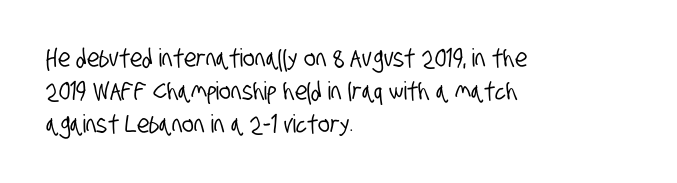
Q: Is the text underlined? A: No.
Q: How is the paragraph aligned? A: Left-aligned.
Q: Is the spacing between letters normal or unusually wide? A: Normal.
Q: Is the spacing between lines tight, normal or loose? A: Normal.
